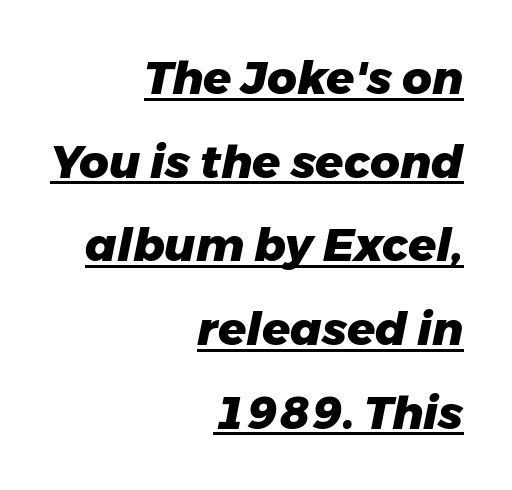
The image shows 46 px heavy type, italic (leaning right); set right-aligned, line spacing 1.82x, normal letter spacing, underlined; low stroke contrast and a medium x-height.
